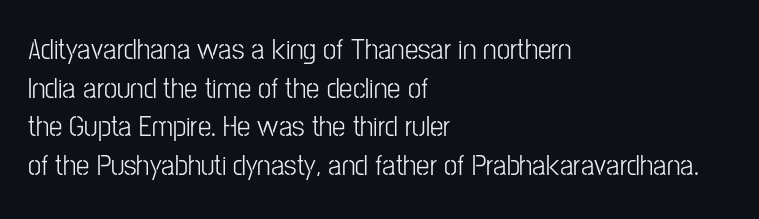
{"serif": "no", "italic": "no", "bold": "no", "weight": "light", "width": "condensed", "stroke_contrast": "low", "x_height": "medium", "monospaced": "no", "underline": "no", "align": "left", "line_spacing": "normal", "line_spacing_ratio": 1.29, "letter_spacing": "normal", "letter_spacing_em": 0.0, "glyph_px": 30}
